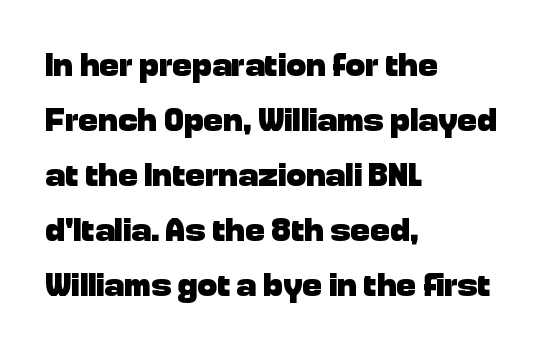
The image shows 33 px heavy sans-serif type, upright; set left-aligned, normal line spacing (1.67x), normal letter spacing, not underlined; low stroke contrast and a medium x-height.
